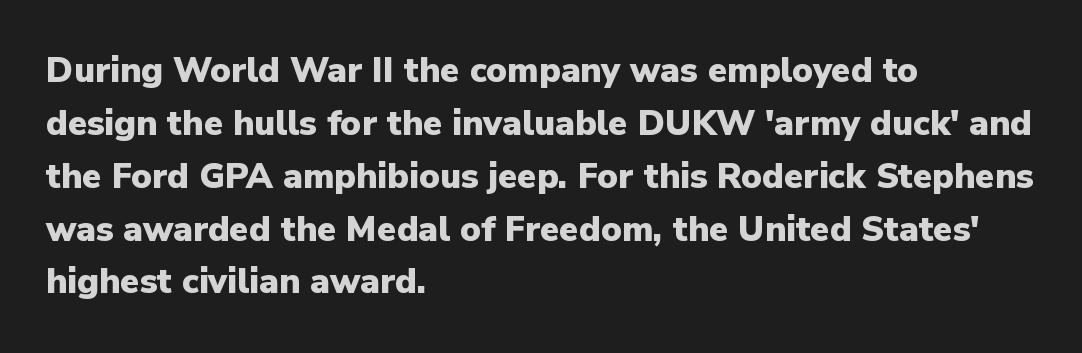
Q: Is the text bold? A: Yes.
Q: Is the text italic (slanted)? A: No, it is upright.
Q: Is the typeface a serif or a sans-serif typeface? A: Sans-serif.
Q: Is the text underlined? A: No.
Q: How is the paragraph aligned? A: Left-aligned.
Q: Is the spacing between letters normal or unusually wide? A: Normal.
Q: Is the spacing between lines tight, normal or loose? A: Normal.
Q: Width (condensed, normal, or wide)? A: Normal.
Q: Stroke contrast? A: Low.
Q: x-height? A: Medium.
Q: Monospaced? A: No.
